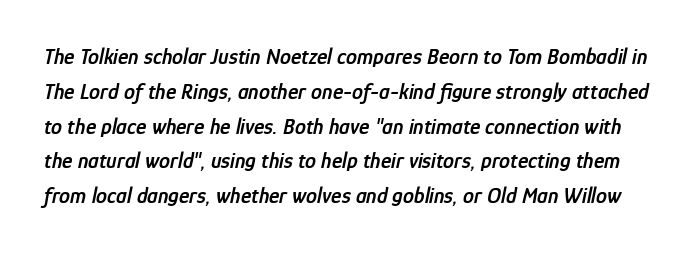
{"italic": "yes", "lean": "right", "slant_degrees": 12, "bold": "semi", "underline": "no", "line_spacing": "normal", "line_spacing_ratio": 1.58, "letter_spacing": "normal", "letter_spacing_em": 0.0, "glyph_px": 22}
